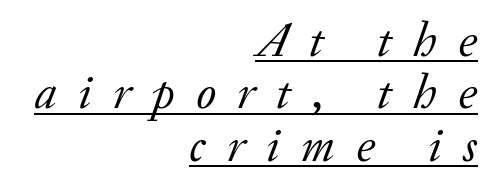
Q: Is the text bold? A: No.
Q: Is the text italic (slanted)? A: Yes, it leans right by about 20 degrees.
Q: Is the typeface a serif or a sans-serif typeface? A: Serif.
Q: Is the text underlined? A: Yes.
Q: How is the paragraph aligned? A: Right-aligned.
Q: Is the spacing between letters normal or unusually wide? A: Unusually wide.
Q: Is the spacing between lines tight, normal or loose? A: Tight.
Q: Width (condensed, normal, or wide)? A: Normal.
Q: Stroke contrast? A: Low.
Q: x-height? A: Small.
Q: Monospaced? A: No.
